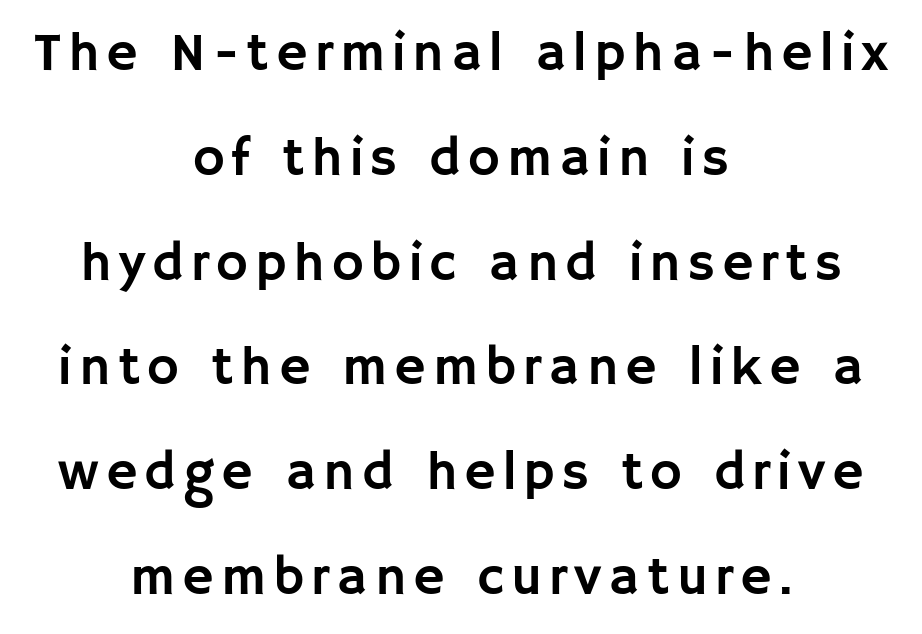
The image shows 54 px sans-serif type, upright; set centered, loose line spacing (1.94x), not underlined; low stroke contrast and a large x-height.
